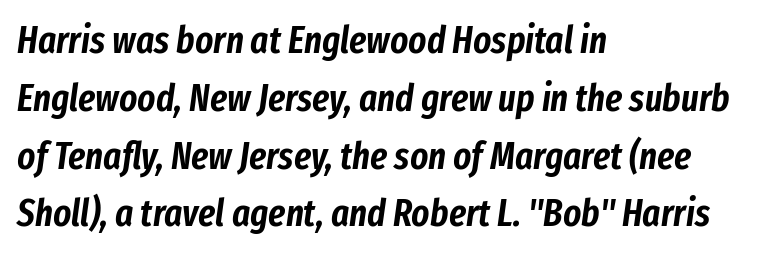
The image shows 38 px condensed type, italic (leaning right); set left-aligned, normal line spacing (1.52x), normal letter spacing, not underlined; low stroke contrast and a medium x-height.
